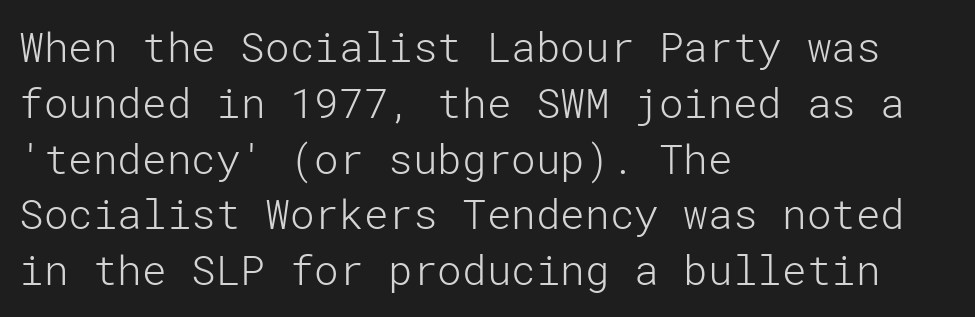
The image shows 41 px light sans-serif type, upright; set left-aligned, normal line spacing (1.36x), normal letter spacing, not underlined; low stroke contrast and a medium x-height.
